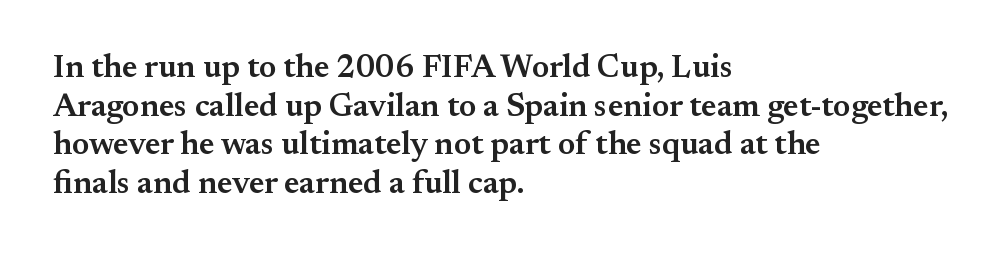
Nobody touched the tracking dial on this one. Is there any slant? The stems are plumb. Note the varied advance widths — an 'i' is clearly narrower than an 'm'. The compositor pushed each line to the left boundary.
